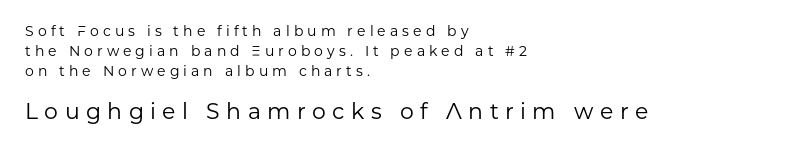
Q: Is the text bold? A: No.
Q: Is the text italic (slanted)? A: No, it is upright.
Q: Is the text underlined? A: No.
Q: How is the paragraph aligned? A: Left-aligned.
Q: Is the spacing between letters normal or unusually wide? A: Unusually wide.
Q: Is the spacing between lines tight, normal or loose? A: Normal.
Q: Which block of text is set in a larger size, the first (top) or the second (bottom)? A: The second (bottom) one.
